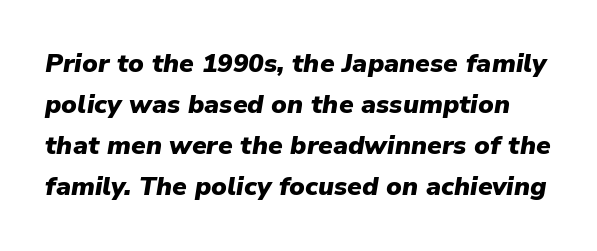
Q: Is the text bold? A: Yes.
Q: Is the text italic (slanted)? A: Yes, it leans right by about 9 degrees.
Q: Is the text underlined? A: No.
Q: Is the spacing between letters normal or unusually wide? A: Normal.
Q: Is the spacing between lines tight, normal or loose? A: Normal.
